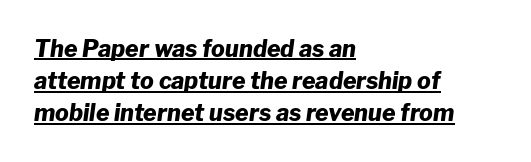
{"italic": "yes", "lean": "right", "slant_degrees": 8, "bold": "yes", "underline": "yes", "align": "left", "line_spacing": "normal", "line_spacing_ratio": 1.4, "letter_spacing": "normal", "letter_spacing_em": 0.0, "glyph_px": 23}
